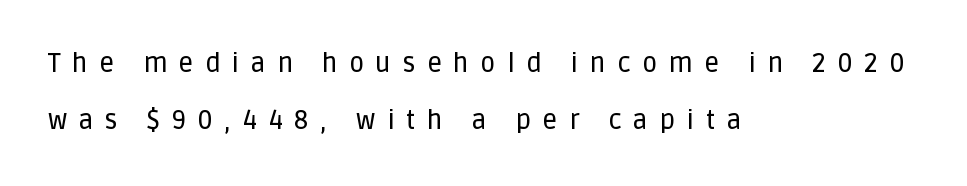
{"italic": "no", "underline": "no", "align": "left", "line_spacing": "loose", "line_spacing_ratio": 2.21, "letter_spacing": "wide", "letter_spacing_em": 0.44, "glyph_px": 26}
